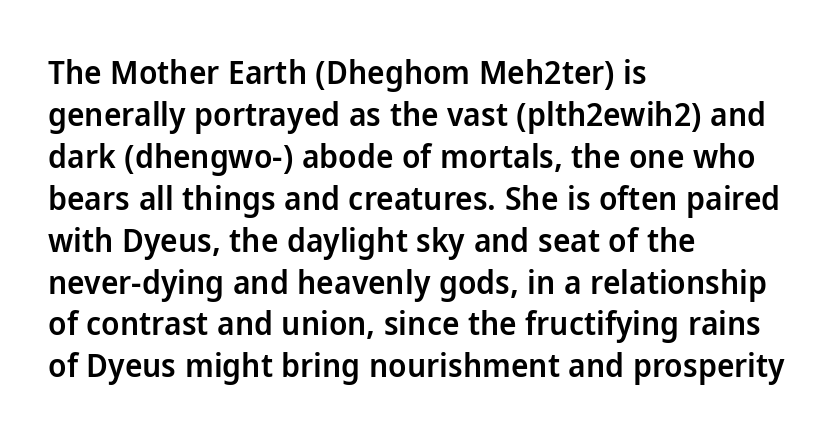
The image shows 33 px semibold sans-serif type, upright; set left-aligned, normal line spacing (1.27x), normal letter spacing, not underlined; low stroke contrast and a medium x-height.
